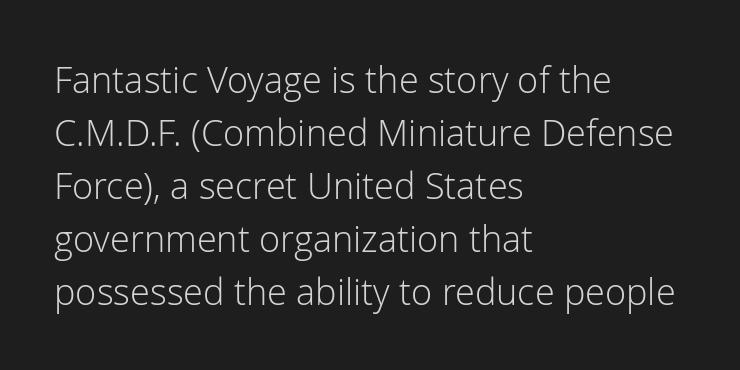
Q: Is the text bold? A: No.
Q: Is the text italic (slanted)? A: No, it is upright.
Q: Is the typeface a serif or a sans-serif typeface? A: Sans-serif.
Q: Is the text underlined? A: No.
Q: How is the paragraph aligned? A: Left-aligned.
Q: Is the spacing between letters normal or unusually wide? A: Normal.
Q: Is the spacing between lines tight, normal or loose? A: Normal.
Q: Width (condensed, normal, or wide)? A: Normal.
Q: Stroke contrast? A: Low.
Q: x-height? A: Medium.
Q: Monospaced? A: No.
